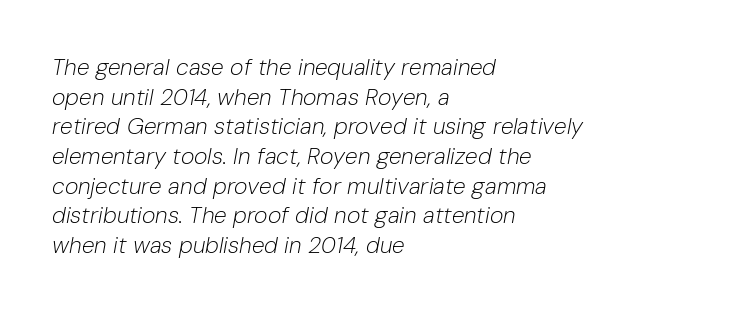
{"italic": "yes", "lean": "right", "slant_degrees": 10, "bold": "no", "underline": "no", "align": "left", "line_spacing": "normal", "line_spacing_ratio": 1.29, "letter_spacing": "normal", "letter_spacing_em": 0.0, "glyph_px": 23}
